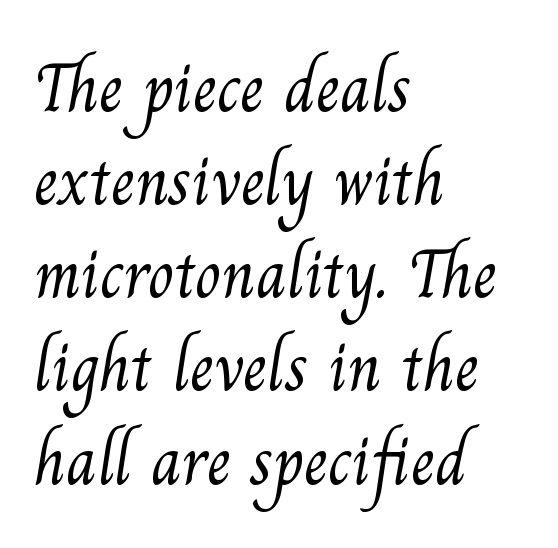
The space between consecutive lines is moderate. Summary of weight: not heavy and not bold. The lines in this sample share a left origin and differ only in where they stop. The horizontal fit of the characters is conventional and even. Check the space under the baseline: it is left empty.
